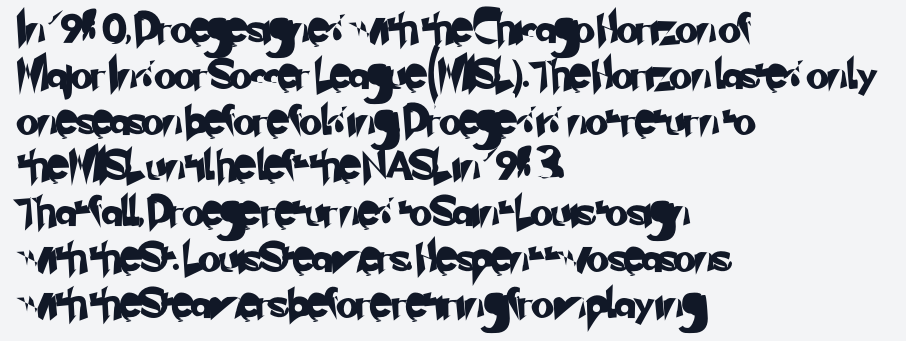
The typesetter chose a ragged-right arrangement here. Rows of type keep a routine distance in the vertical direction. Letter spacing: default. Quick note: underline off. A sans-serif font was chosen for this passage.
